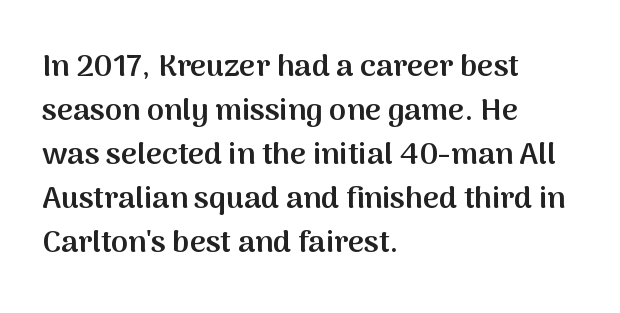
Baseline-to-baseline distance is the conventional proportion of letter height. There is no visible air inserted between adjacent glyphs. The face used here is a sans, in the tradition of grotesques and geometrics. Looks like regular typesetting: each glyph gets only the width it needs. The compositor pushed each line to the left boundary. Caption: semibold face, moderately heavy strokes.
